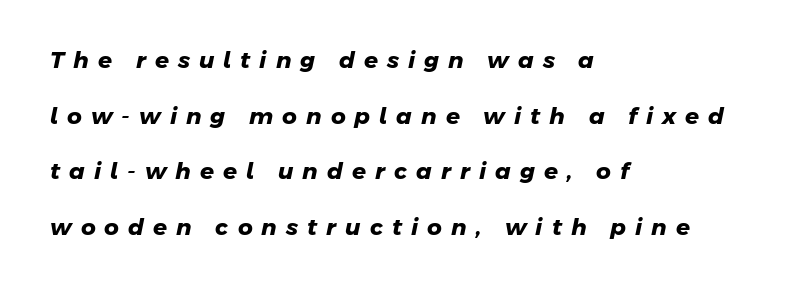
The line-height multiplier appears high, well above default. Notice how the passage keeps a crisp vertical edge on the left only. Between one letter and the next there's a generous, obvious gap. The passage shown is not underscored anywhere. Thick stems and heavy bowls — unmistakably bold.
